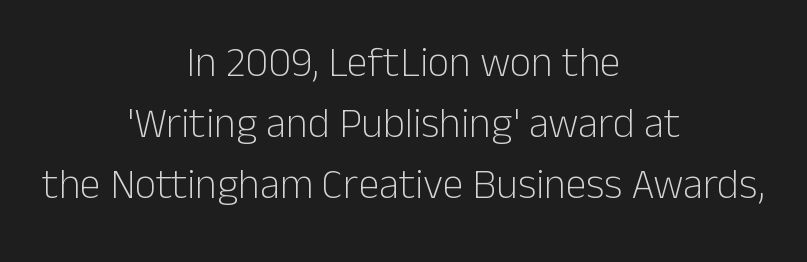
The letterforms sit shoulder to shoulder at normal distance. Is there much room between lines? A standard amount, neither cramped nor airy. Lines of text with bare space underneath. Posture: straight, roman, zero tilt. The paragraph has two soft edges and a firm central axis.
